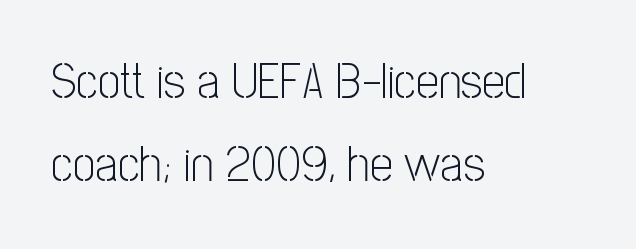
Layout note: lines flush left. Upright lettering throughout. The gap between lines stays unmarked. Is the stroke heavy? The answer is a plain regular-or-lighter.
